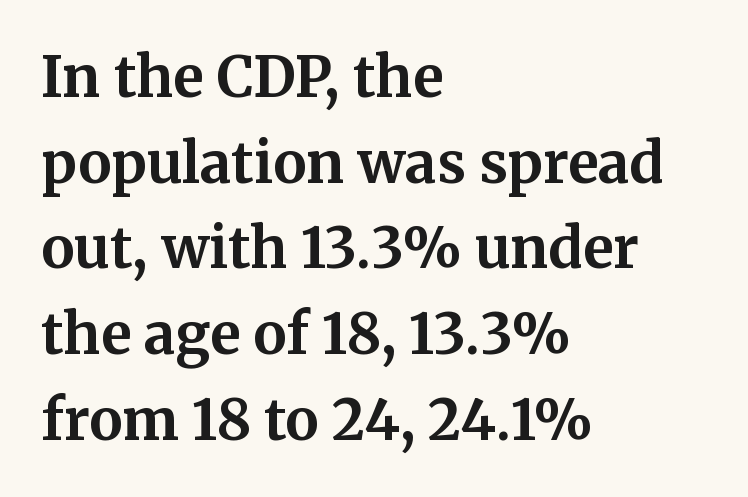
Q: Is the text bold? A: Yes.
Q: Is the text italic (slanted)? A: No, it is upright.
Q: Is the typeface a serif or a sans-serif typeface? A: Serif.
Q: Is the text underlined? A: No.
Q: How is the paragraph aligned? A: Left-aligned.
Q: Is the spacing between letters normal or unusually wide? A: Normal.
Q: Is the spacing between lines tight, normal or loose? A: Normal.
Q: Width (condensed, normal, or wide)? A: Normal.
Q: Stroke contrast? A: Medium.
Q: x-height? A: Medium.
Q: Monospaced? A: No.
